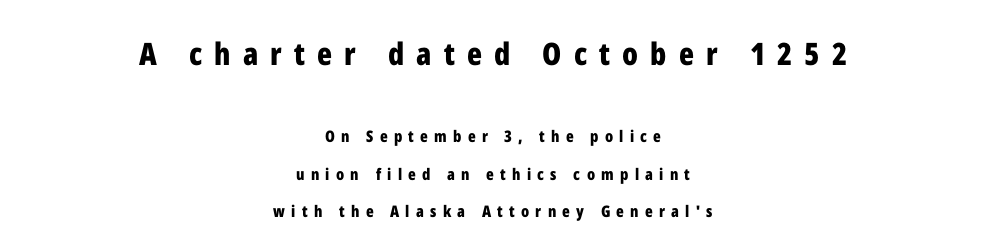
Q: Is the text bold? A: Yes.
Q: Is the text italic (slanted)? A: No, it is upright.
Q: Is the typeface a serif or a sans-serif typeface? A: Sans-serif.
Q: Is the text underlined? A: No.
Q: How is the paragraph aligned? A: Centered.
Q: Is the spacing between letters normal or unusually wide? A: Unusually wide.
Q: Is the spacing between lines tight, normal or loose? A: Loose.
Q: Which block of text is set in a larger size, the first (top) or the second (bottom)? A: The first (top) one.
Q: Width (condensed, normal, or wide)? A: Condensed.
Q: Stroke contrast? A: Low.
Q: x-height? A: Medium.
Q: Monospaced? A: No.
